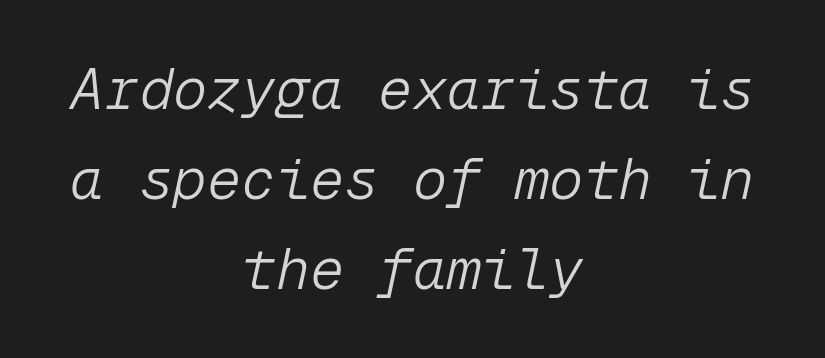
{"italic": "yes", "lean": "right", "slant_degrees": 12, "bold": "no", "weight": "light", "width": "normal", "stroke_contrast": "low", "x_height": "medium", "monospaced": "yes", "underline": "no", "align": "center", "line_spacing": "normal", "line_spacing_ratio": 1.58, "letter_spacing": "normal", "letter_spacing_em": 0.0, "glyph_px": 57}
